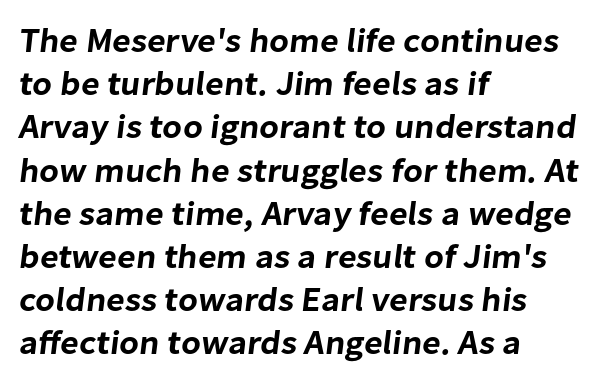
The image shows 34 px sans-serif type; set left-aligned, normal line spacing (1.27x), normal letter spacing, not underlined; low stroke contrast and a medium x-height.
